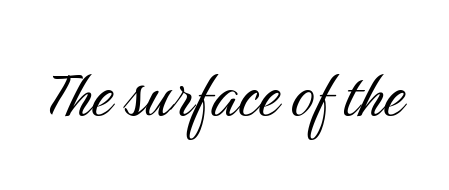
The image shows 74 px light, condensed sans-serif type; set normal letter spacing, not underlined; medium stroke contrast and a medium x-height.
